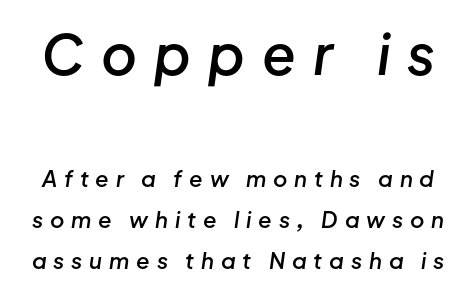
Q: Is the text bold? A: Semi-bold.
Q: Is the text italic (slanted)? A: Yes, it leans right by about 8 degrees.
Q: Is the text underlined? A: No.
Q: Is the spacing between letters normal or unusually wide? A: Unusually wide.
Q: Which block of text is set in a larger size, the first (top) or the second (bottom)? A: The first (top) one.
Q: Width (condensed, normal, or wide)? A: Normal.
Q: Stroke contrast? A: Low.
Q: x-height? A: Medium.
Q: Monospaced? A: No.
